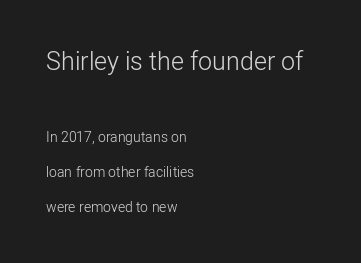
Every row of glyphs begins at an identical x-position on the left. Here the first block reads like a headline and the second like body copy. Each new line begins a long way beneath the previous one. Ordinary non-slanted type is in use. A bare baseline throughout the passage.
